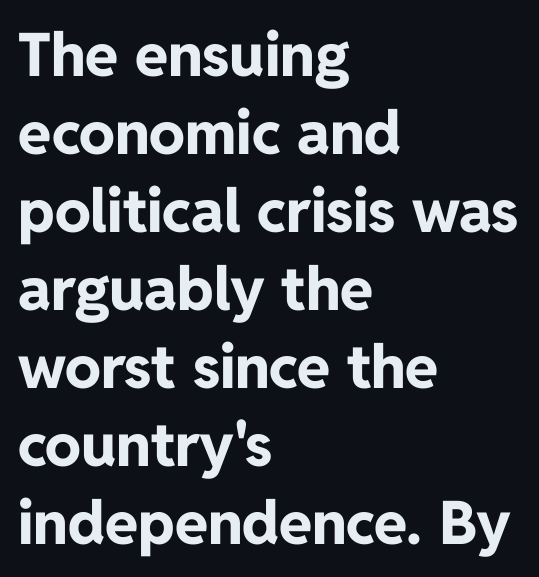
The image shows 60 px bold sans-serif type, upright; set left-aligned, normal line spacing (1.3x), normal letter spacing, not underlined; low stroke contrast and a medium x-height.
